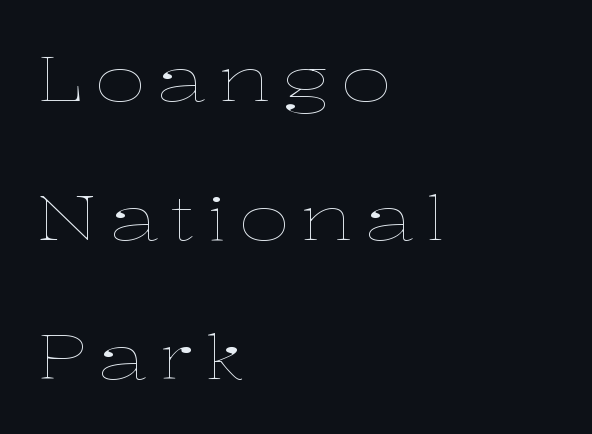
Q: Is the text bold? A: No.
Q: Is the text italic (slanted)? A: No, it is upright.
Q: Is the text underlined? A: No.
Q: How is the paragraph aligned? A: Left-aligned.
Q: Is the spacing between lines tight, normal or loose? A: Loose.
Q: Width (condensed, normal, or wide)? A: Wide.
Q: Stroke contrast? A: Low.
Q: x-height? A: Medium.
Q: Monospaced? A: No.
